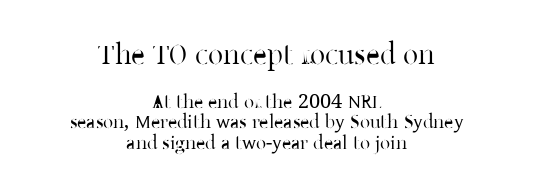
{"serif": "yes", "italic": "no", "bold": "no", "weight": "regular", "width": "normal", "stroke_contrast": "low", "x_height": "medium", "monospaced": "no", "underline": "no", "align": "center", "line_spacing": "tight", "line_spacing_ratio": 1.03, "letter_spacing": "normal", "letter_spacing_em": 0.0, "larger_block": "first", "size_ratio": 1.5, "glyph_px": 30}
